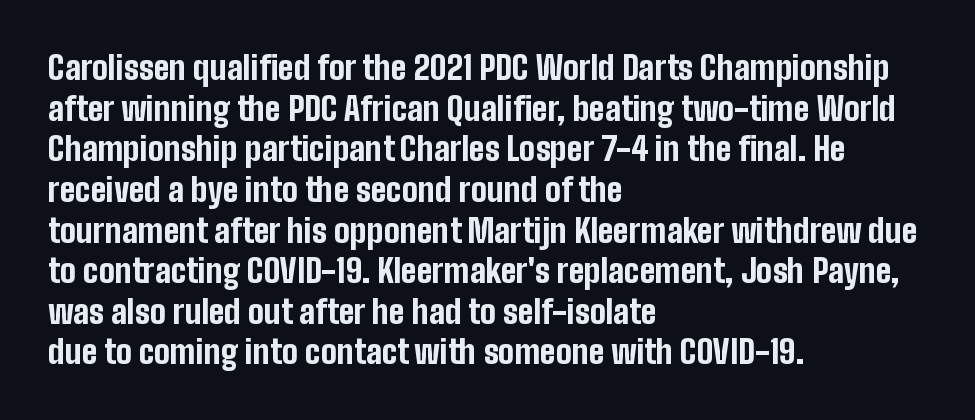
Caption: multi-line text, flush left, ragged right. These lines are rendered in a variable-pitch font. Letters rest on an invisible, unmarked baseline. Set as a true bold cut, around the 700 mark. The letterforms sit shoulder to shoulder at normal distance. What's the leading like? Ordinary, nothing unusual.
